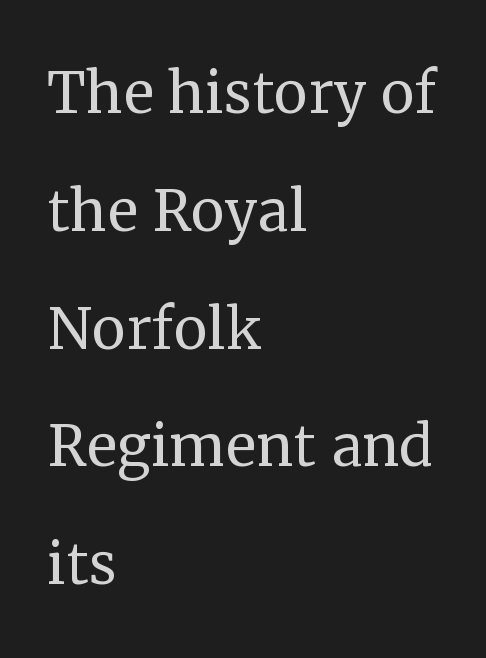
{"serif": "yes", "italic": "no", "bold": "no", "weight": "regular", "width": "normal", "stroke_contrast": "medium", "x_height": "medium", "monospaced": "no", "underline": "no", "align": "left", "line_spacing": "normal", "line_spacing_ratio": 1.55, "letter_spacing": "normal", "letter_spacing_em": 0.0, "glyph_px": 76}
